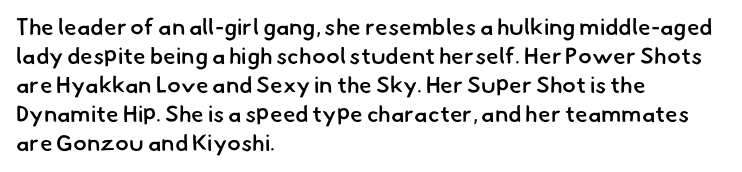
The image shows 23 px text type; set left-aligned, normal line spacing (1.26x), normal letter spacing, not underlined.
